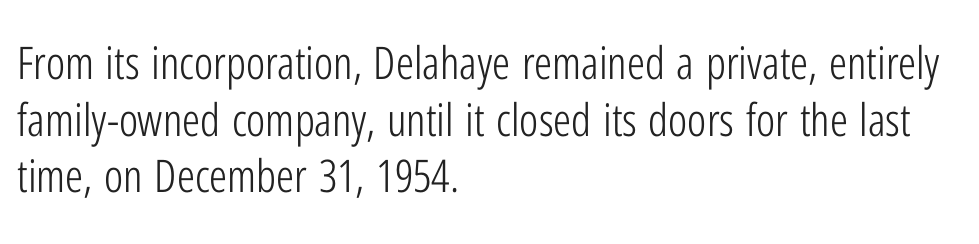
The image shows 45 px light, condensed sans-serif type, upright; set left-aligned, normal line spacing (1.26x), normal letter spacing, not underlined; low stroke contrast and a medium x-height.
